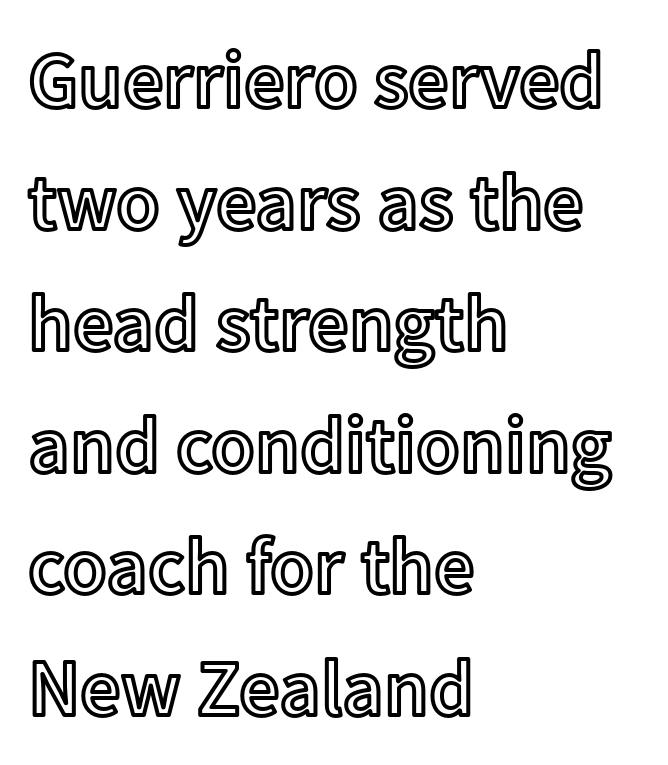
{"italic": "no", "width": "normal", "x_height": "medium", "monospaced": "no", "underline": "no", "align": "left", "line_spacing": "normal", "line_spacing_ratio": 1.52, "letter_spacing": "normal", "letter_spacing_em": 0.0, "glyph_px": 80}
